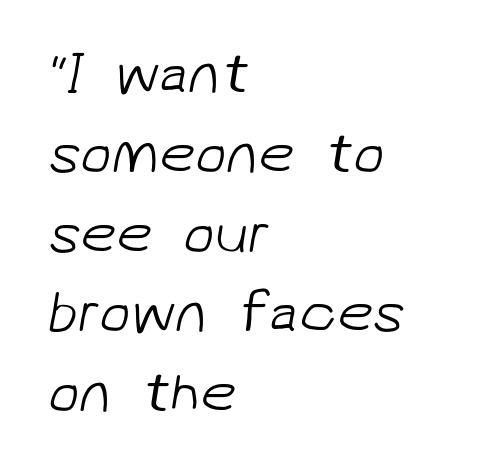
{"serif": "no", "bold": "no", "weight": "light", "width": "normal", "stroke_contrast": "low", "x_height": "medium", "monospaced": "no", "underline": "no", "align": "left", "line_spacing": "normal", "line_spacing_ratio": 1.4, "letter_spacing": "normal", "letter_spacing_em": 0.0, "glyph_px": 57}
